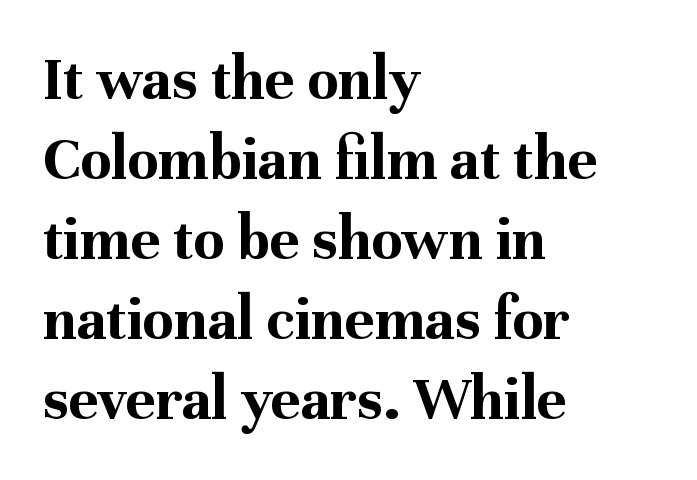
{"serif": "yes", "italic": "no", "bold": "yes", "weight": "bold", "width": "normal", "stroke_contrast": "medium", "x_height": "medium", "monospaced": "no", "underline": "no", "align": "left", "line_spacing": "normal", "line_spacing_ratio": 1.27, "letter_spacing": "normal", "letter_spacing_em": 0.0, "glyph_px": 63}
